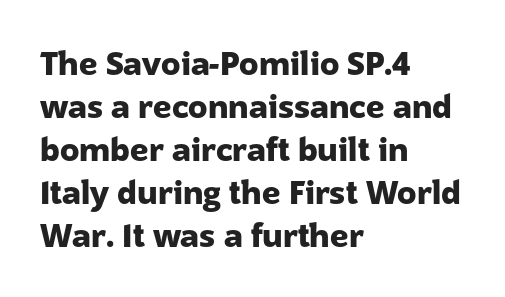
Q: Is the text bold? A: Yes.
Q: Is the text italic (slanted)? A: No, it is upright.
Q: Is the typeface a serif or a sans-serif typeface? A: Sans-serif.
Q: Is the text underlined? A: No.
Q: How is the paragraph aligned? A: Left-aligned.
Q: Is the spacing between letters normal or unusually wide? A: Normal.
Q: Is the spacing between lines tight, normal or loose? A: Normal.
Q: Width (condensed, normal, or wide)? A: Normal.
Q: Stroke contrast? A: Low.
Q: x-height? A: Medium.
Q: Monospaced? A: No.
